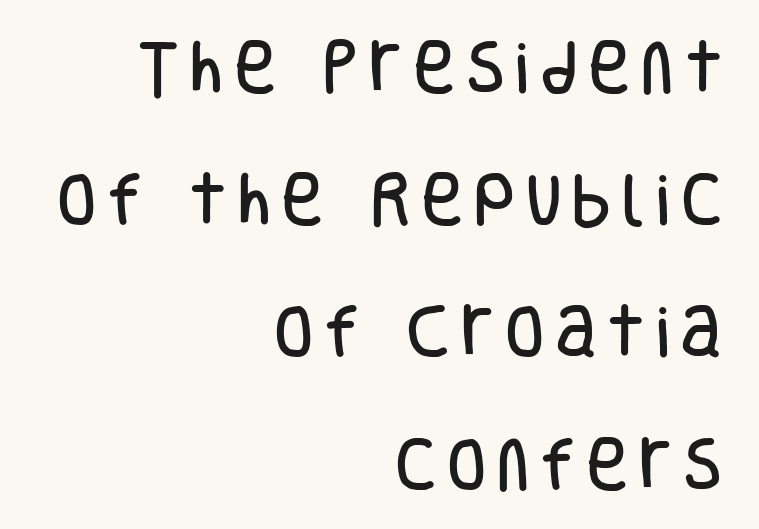
{"serif": "no", "italic": "no", "width": "condensed", "stroke_contrast": "low", "x_height": "large", "monospaced": "no", "underline": "no", "align": "right", "line_spacing": "loose", "line_spacing_ratio": 2.32, "glyph_px": 57}
